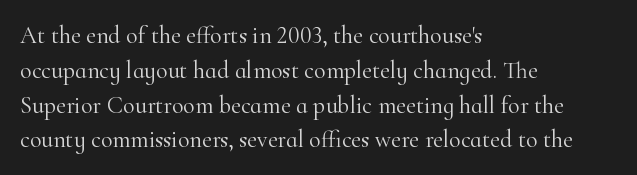
Q: Is the text bold? A: No.
Q: Is the text italic (slanted)? A: No, it is upright.
Q: Is the text underlined? A: No.
Q: How is the paragraph aligned? A: Left-aligned.
Q: Is the spacing between letters normal or unusually wide? A: Normal.
Q: Is the spacing between lines tight, normal or loose? A: Normal.
